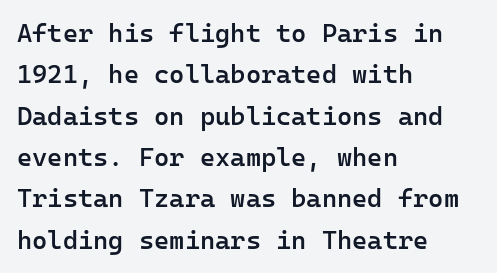
Q: Is the text bold? A: Semi-bold.
Q: Is the text italic (slanted)? A: No, it is upright.
Q: Is the text underlined? A: No.
Q: How is the paragraph aligned? A: Left-aligned.
Q: Is the spacing between letters normal or unusually wide? A: Normal.
Q: Is the spacing between lines tight, normal or loose? A: Normal.
